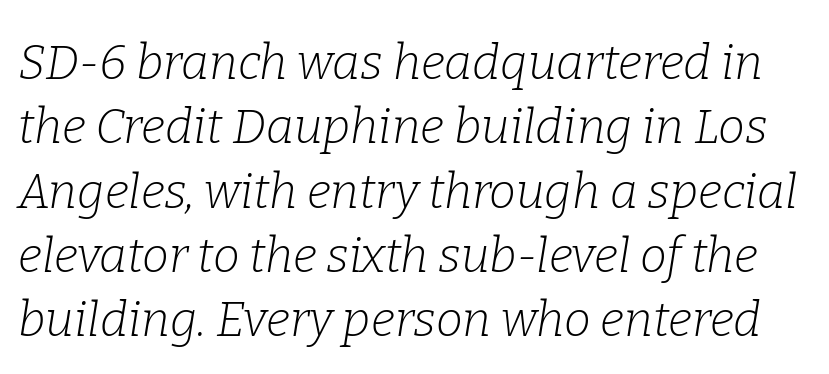
{"serif": "yes", "italic": "yes", "lean": "right", "slant_degrees": 9, "bold": "no", "weight": "light", "width": "normal", "stroke_contrast": "low", "x_height": "medium", "monospaced": "no", "underline": "no", "line_spacing": "normal", "line_spacing_ratio": 1.34, "letter_spacing": "normal", "letter_spacing_em": 0.0, "glyph_px": 48}
